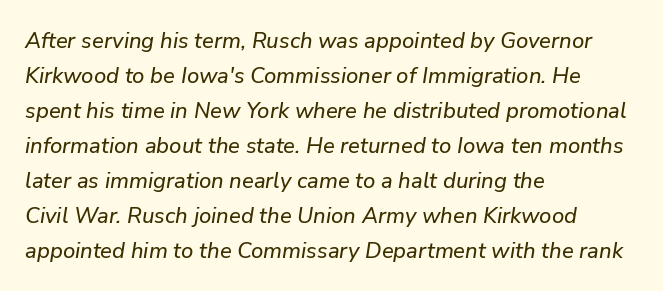
The image shows 22 px text type, italic (leaning right); set left-aligned, normal line spacing (1.59x), normal letter spacing, not underlined.
